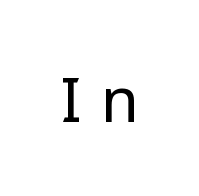
The image shows 62 px regular-weight sans-serif type, upright; set unusually wide letter spacing (+0.34 em), not underlined; low stroke contrast and a medium x-height.
